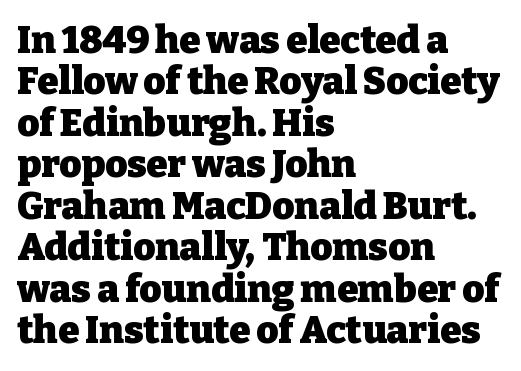
Q: Is the text bold? A: Yes.
Q: Is the text italic (slanted)? A: No, it is upright.
Q: Is the typeface a serif or a sans-serif typeface? A: Serif.
Q: Is the text underlined? A: No.
Q: How is the paragraph aligned? A: Left-aligned.
Q: Is the spacing between letters normal or unusually wide? A: Normal.
Q: Is the spacing between lines tight, normal or loose? A: Tight.
Q: Width (condensed, normal, or wide)? A: Normal.
Q: Stroke contrast? A: Low.
Q: x-height? A: Medium.
Q: Monospaced? A: No.
